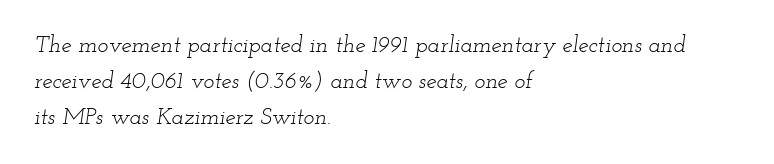
Successive baselines arrive at the customary interval. Only glyphs here, with clear space below each row. Weight: not bold — regular or lighter. The line texture is even and compact thanks to regular tracking. The paragraph has a hard left edge and a soft right edge. Slanted lettering throughout.
